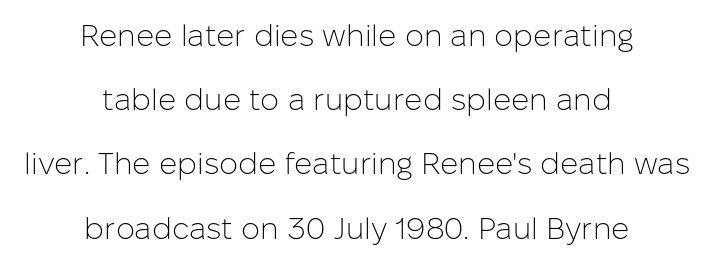
The image shows 30 px light sans-serif type, upright; set centered, loose line spacing (2.14x), normal letter spacing, not underlined; low stroke contrast and a medium x-height.
